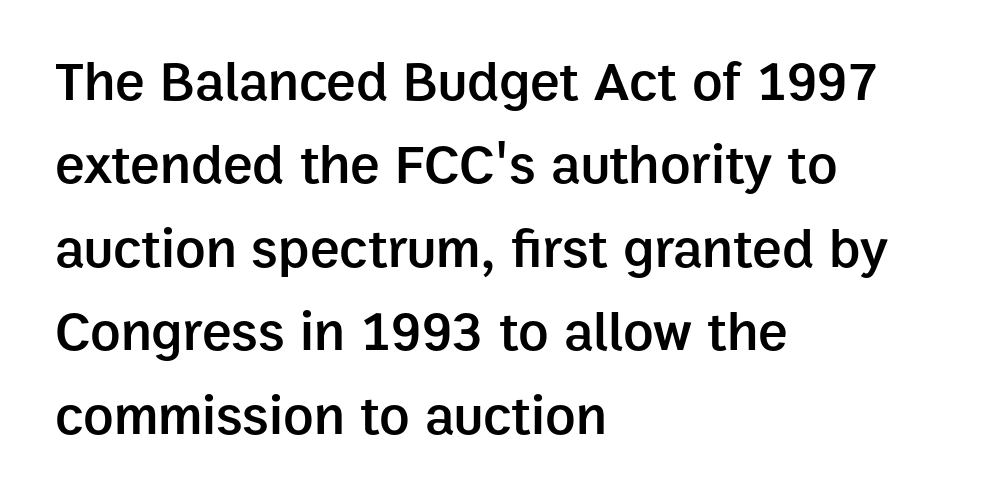
The image shows 56 px semibold sans-serif type, upright; set left-aligned, normal line spacing (1.49x), normal letter spacing, not underlined; low stroke contrast and a medium x-height.
